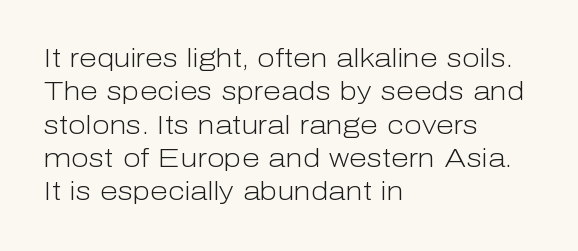
The image shows 26 px text type, upright; set left-aligned, normal line spacing (1.28x), normal letter spacing, not underlined.
